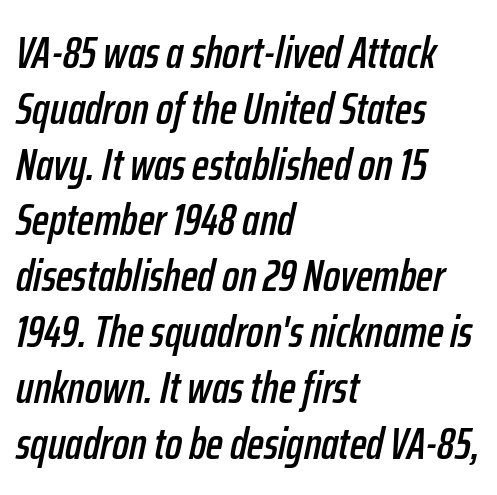
Q: Is the text italic (slanted)? A: Yes, it leans right by about 12 degrees.
Q: Is the text underlined? A: No.
Q: How is the paragraph aligned? A: Left-aligned.
Q: Is the spacing between letters normal or unusually wide? A: Normal.
Q: Width (condensed, normal, or wide)? A: Condensed.
Q: Stroke contrast? A: Low.
Q: x-height? A: Medium.
Q: Monospaced? A: No.
